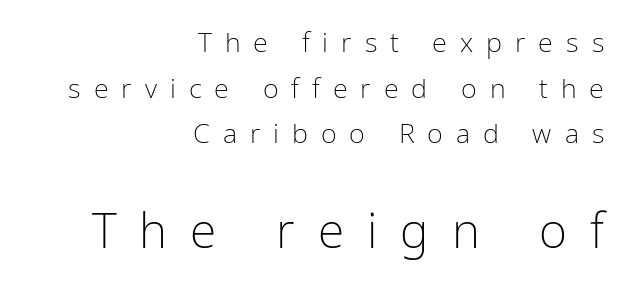
The image shows 48 px light, condensed sans-serif type, upright; set right-aligned, normal line spacing (1.69x), unusually wide letter spacing (+0.48 em), not underlined; the second (bottom) block is 1.78x larger; low stroke contrast and a medium x-height.
